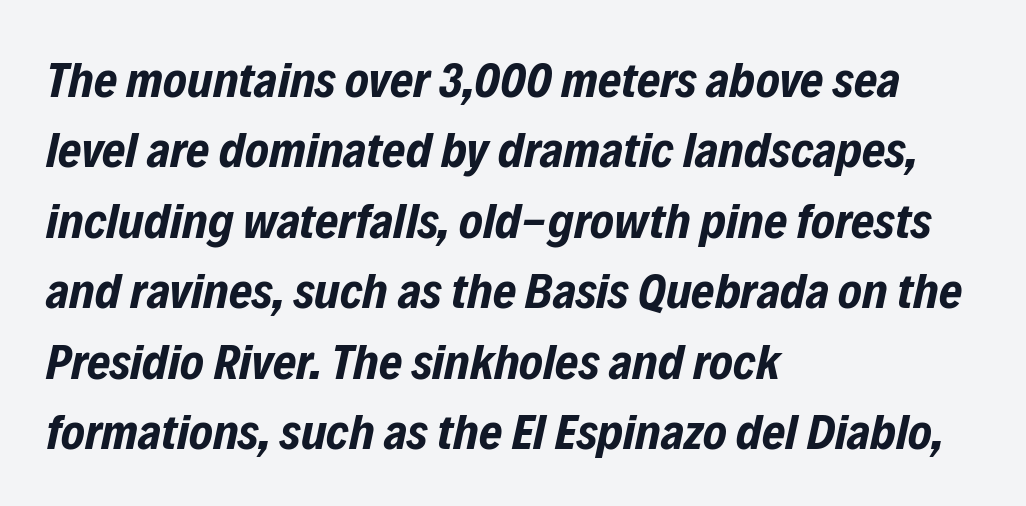
Q: Is the text bold? A: Yes.
Q: Is the text italic (slanted)? A: Yes, it leans right by about 12 degrees.
Q: Is the text underlined? A: No.
Q: How is the paragraph aligned? A: Left-aligned.
Q: Is the spacing between letters normal or unusually wide? A: Normal.
Q: Is the spacing between lines tight, normal or loose? A: Normal.
Q: Width (condensed, normal, or wide)? A: Condensed.
Q: Stroke contrast? A: Low.
Q: x-height? A: Medium.
Q: Monospaced? A: No.
